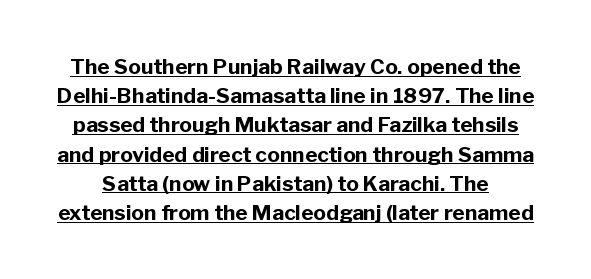
The image shows 21 px bold type, upright; set normal line spacing (1.39x), normal letter spacing, underlined.
